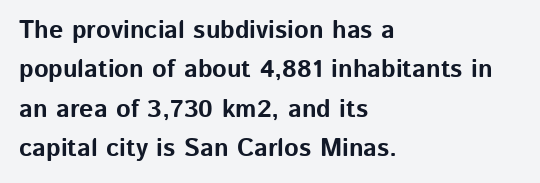
The image shows 25 px bold type, upright; set left-aligned, normal line spacing (1.58x), normal letter spacing, not underlined.
